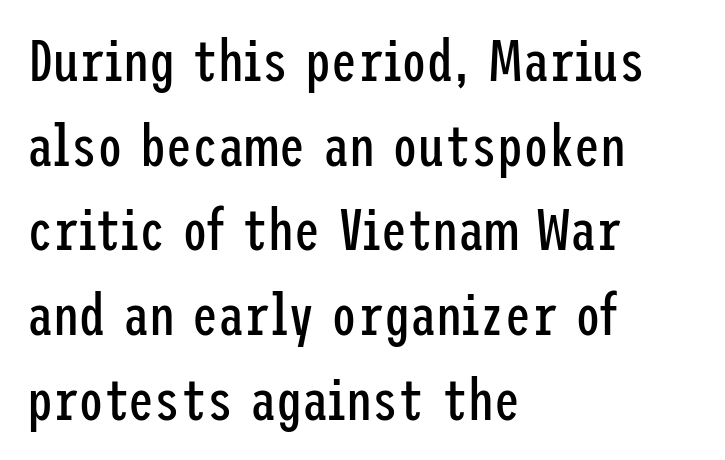
Type style note: lacks serifs. In terms of posture, this sample is upright. Successive baselines arrive at the customary interval. The characters are drawn with everyday or finer stroke widths.
